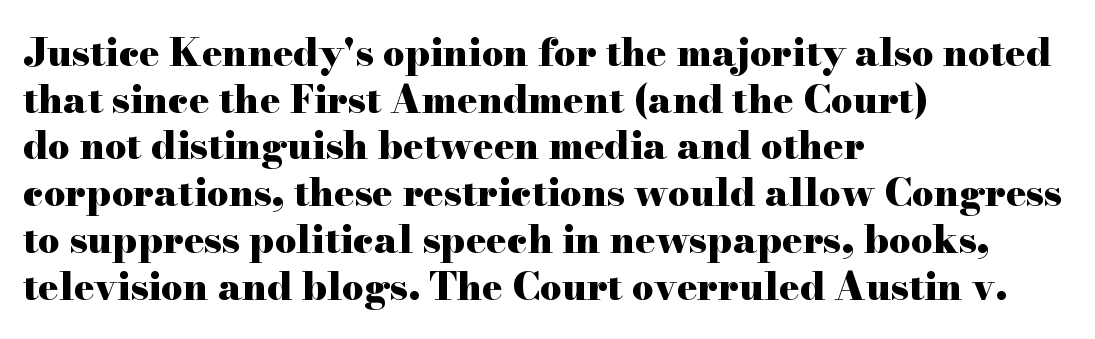
The image shows 38 px heavy, wide serif type, upright; set left-aligned, line spacing 1.23x, normal letter spacing, not underlined; high stroke contrast and a small x-height.
